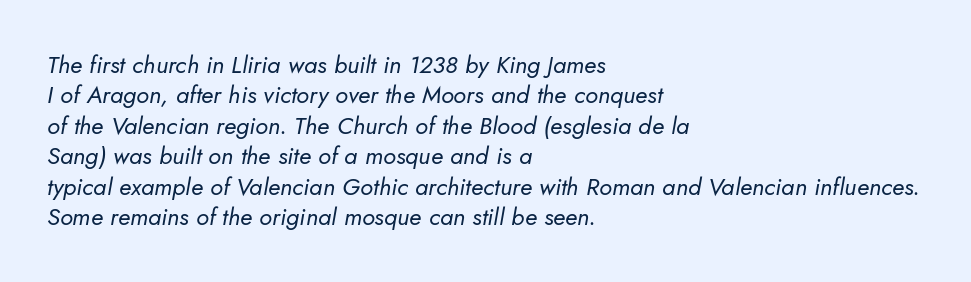
Yep, that's italic — everything's leaning. Descenders hang freely into open space. Typeset ragged right — the left edge is the straight one. Summary of weight: not heavy and not bold. Between one letter and the next there's only the usual sliver of space.
